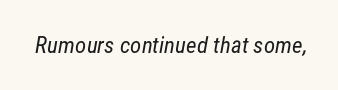
Q: Is the text bold? A: No.
Q: Is the text underlined? A: No.
Q: Is the spacing between letters normal or unusually wide? A: Normal.
